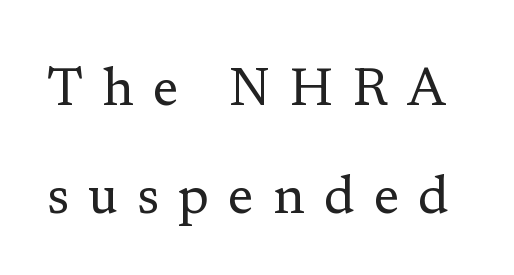
{"serif": "yes", "italic": "no", "bold": "no", "weight": "regular", "width": "normal", "stroke_contrast": "low", "x_height": "medium", "monospaced": "no", "underline": "no", "line_spacing": "loose", "line_spacing_ratio": 2.04, "letter_spacing": "wide", "letter_spacing_em": 0.36, "glyph_px": 53}
